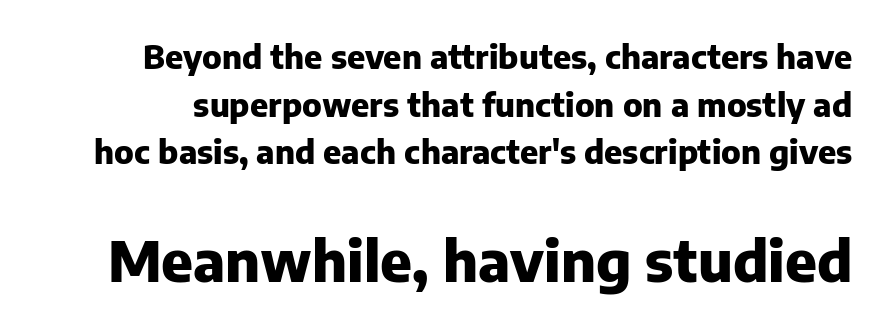
Q: Is the text bold? A: Yes.
Q: Is the text italic (slanted)? A: No, it is upright.
Q: Is the typeface a serif or a sans-serif typeface? A: Sans-serif.
Q: Is the text underlined? A: No.
Q: Is the spacing between letters normal or unusually wide? A: Normal.
Q: Is the spacing between lines tight, normal or loose? A: Normal.
Q: Which block of text is set in a larger size, the first (top) or the second (bottom)? A: The second (bottom) one.
Q: Width (condensed, normal, or wide)? A: Normal.
Q: Stroke contrast? A: Low.
Q: x-height? A: Medium.
Q: Monospaced? A: No.
